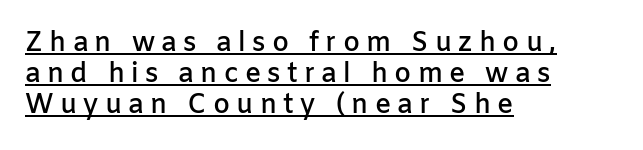
{"italic": "no", "bold": "semi", "underline": "yes", "align": "left", "line_spacing": "tight", "line_spacing_ratio": 1.15, "letter_spacing": "wide", "letter_spacing_em": 0.23, "glyph_px": 27}
